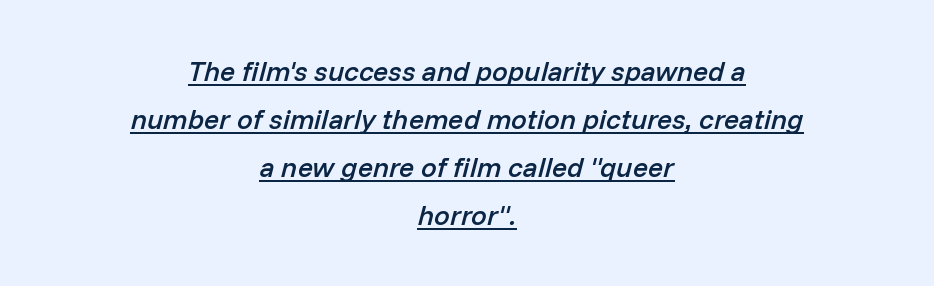
Q: Is the text bold? A: Semi-bold.
Q: Is the text italic (slanted)? A: Yes, it leans right by about 14 degrees.
Q: Is the text underlined? A: Yes.
Q: How is the paragraph aligned? A: Centered.
Q: Is the spacing between letters normal or unusually wide? A: Normal.
Q: Width (condensed, normal, or wide)? A: Normal.
Q: Stroke contrast? A: Low.
Q: x-height? A: Medium.
Q: Monospaced? A: No.
